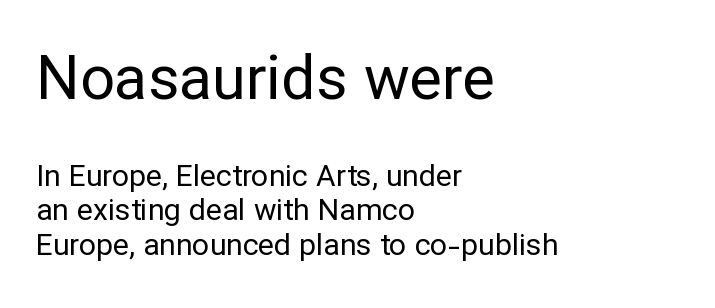
{"serif": "no", "italic": "no", "bold": "no", "weight": "regular", "width": "normal", "stroke_contrast": "low", "x_height": "medium", "monospaced": "no", "underline": "no", "align": "left", "line_spacing": "tight", "line_spacing_ratio": 1.15, "letter_spacing": "normal", "letter_spacing_em": 0.0, "larger_block": "first", "size_ratio": 2.03, "glyph_px": 61}
